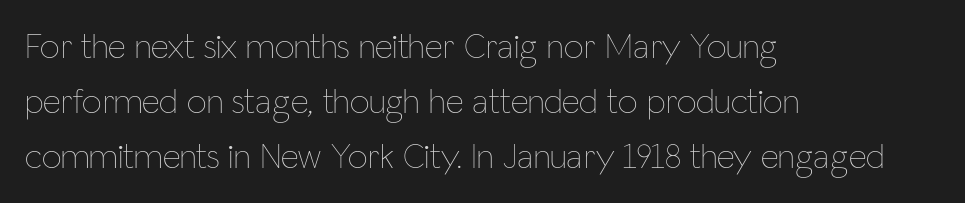
The image shows 35 px thin, condensed type, upright; set left-aligned, normal line spacing (1.57x), normal letter spacing, not underlined; low stroke contrast and a medium x-height.
